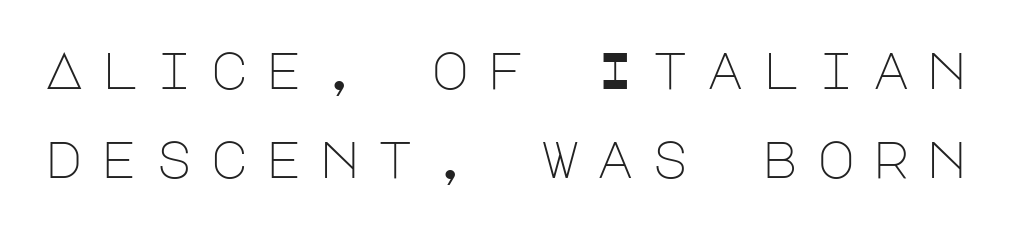
Q: Is the text bold? A: No.
Q: Is the text italic (slanted)? A: No, it is upright.
Q: Is the typeface a serif or a sans-serif typeface? A: Sans-serif.
Q: Is the text underlined? A: No.
Q: Is the spacing between letters normal or unusually wide? A: Unusually wide.
Q: Width (condensed, normal, or wide)? A: Normal.
Q: Stroke contrast? A: Low.
Q: x-height? A: Large.
